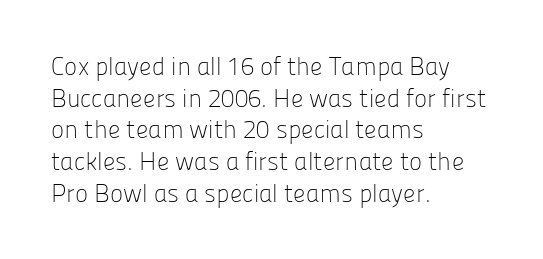
The characters are drawn with everyday or finer stroke widths. The string is rendered with underlining switched off. Leading matches the norm, producing a regular column. This sample uses plain, unmodified letter spacing.
